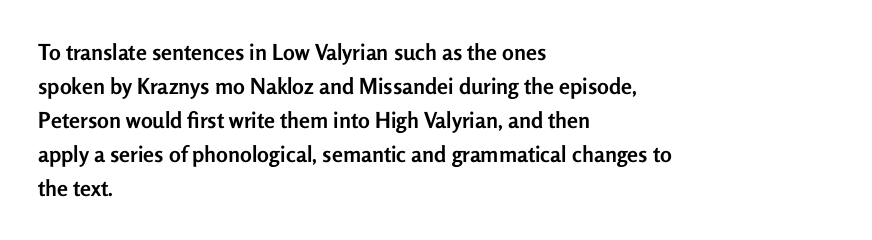
The image shows 22 px bold type, upright; set left-aligned, normal line spacing (1.54x), normal letter spacing, not underlined.
